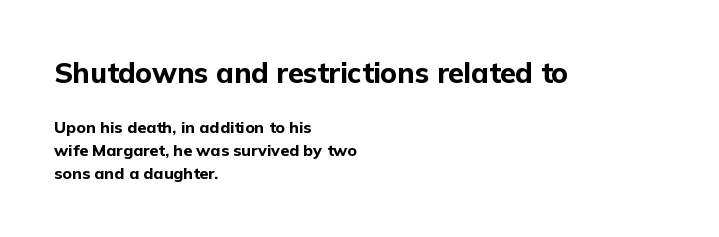
{"serif": "no", "italic": "no", "bold": "yes", "weight": "bold", "width": "normal", "stroke_contrast": "low", "x_height": "medium", "monospaced": "no", "underline": "no", "align": "left", "line_spacing": "normal", "line_spacing_ratio": 1.42, "letter_spacing": "normal", "letter_spacing_em": 0.0, "larger_block": "first", "size_ratio": 1.75, "glyph_px": 28}
